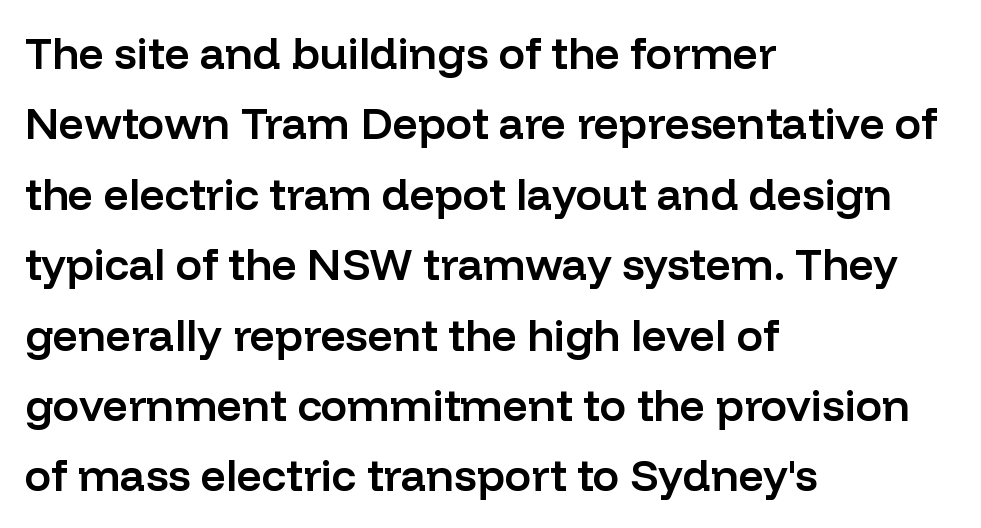
{"serif": "no", "italic": "no", "bold": "semi", "weight": "semibold", "width": "normal", "stroke_contrast": "low", "x_height": "medium", "monospaced": "no", "underline": "no", "align": "left", "line_spacing": "normal", "line_spacing_ratio": 1.6, "letter_spacing": "normal", "letter_spacing_em": 0.0, "glyph_px": 44}
